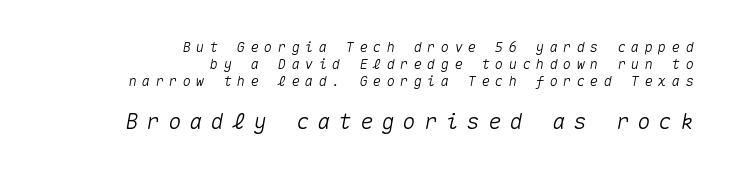
Q: Is the text italic (slanted)? A: Yes, it leans right by about 10 degrees.
Q: Is the text underlined? A: No.
Q: How is the paragraph aligned? A: Right-aligned.
Q: Is the spacing between letters normal or unusually wide? A: Unusually wide.
Q: Which block of text is set in a larger size, the first (top) or the second (bottom)? A: The second (bottom) one.
